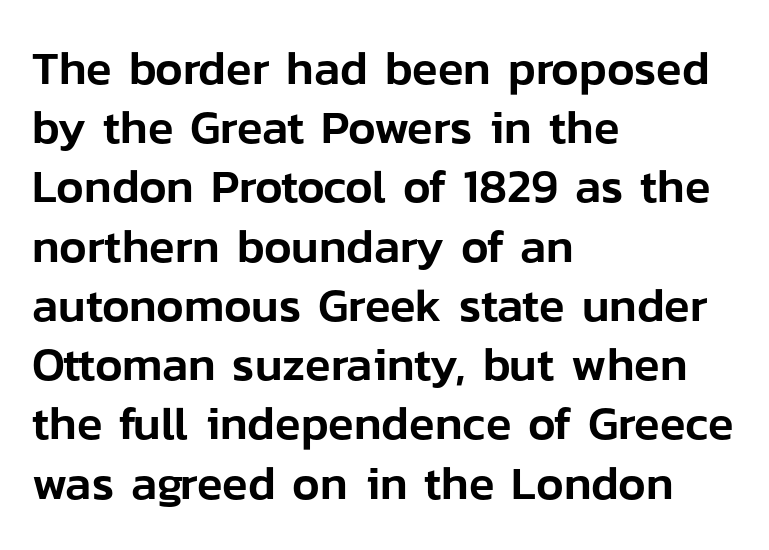
The image shows 47 px sans-serif type, upright; set left-aligned, normal line spacing (1.26x), normal letter spacing, not underlined; low stroke contrast and a medium x-height.
